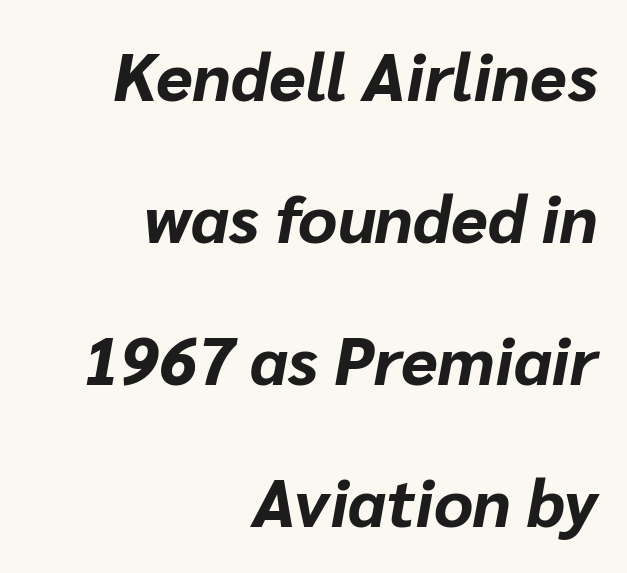
The image shows 67 px bold type, italic (leaning right); set right-aligned, loose line spacing (2.12x), normal letter spacing, not underlined; low stroke contrast and a medium x-height.
